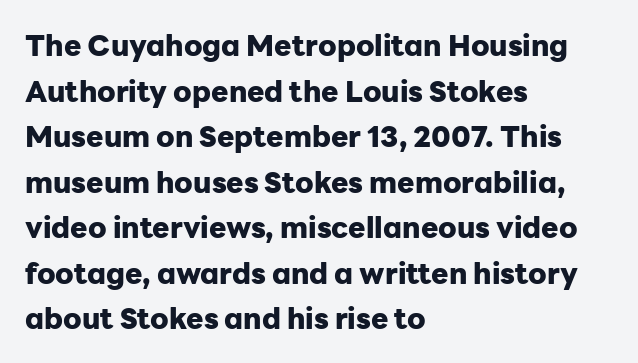
The image shows 29 px heavy sans-serif type, upright; set left-aligned, normal line spacing (1.57x), normal letter spacing, not underlined; low stroke contrast and a medium x-height.
